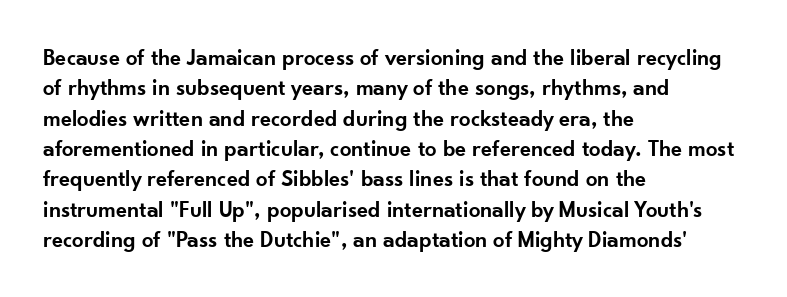
{"italic": "no", "bold": "semi", "underline": "no", "align": "left", "line_spacing": "normal", "line_spacing_ratio": 1.32, "letter_spacing": "normal", "letter_spacing_em": 0.0, "glyph_px": 23}
